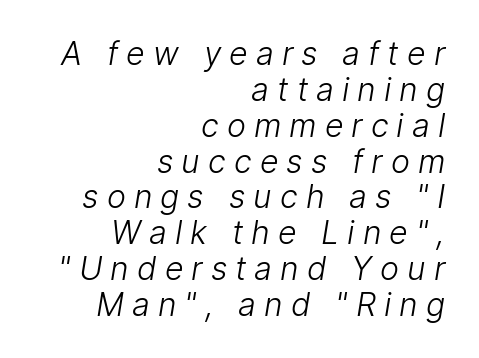
Each word looks stretched out because of the extra space between its letters. This sample trades vertical openness for compactness between lines. Which margin do the lines hug? The right one — the left edge is uneven. The zone under the glyphs is completely vacant.
